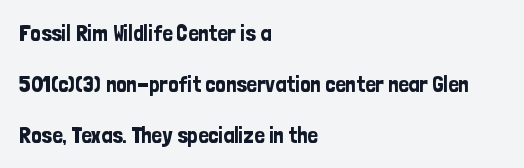
{"italic": "no", "underline": "no", "align": "left", "line_spacing": "loose", "line_spacing_ratio": 2.21, "letter_spacing": "normal", "letter_spacing_em": 0.0, "glyph_px": 23}
